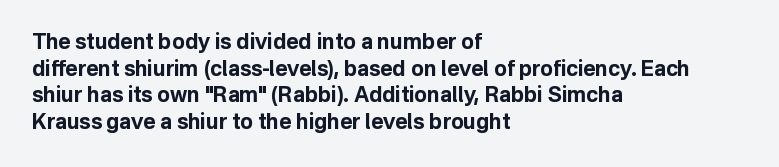
Honestly, the row spacing looks completely unremarkable. Posture: upright roman. Plenty of ink on the page — the face is bold. Typeset ragged right — the left edge is the straight one.
